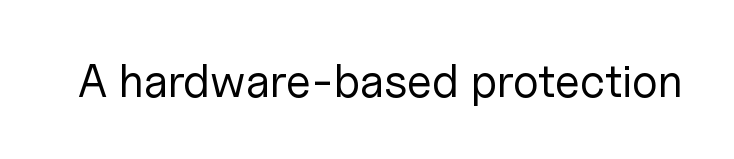
The image shows 46 px regular-weight sans-serif type, upright; set normal letter spacing, not underlined; low stroke contrast and a medium x-height.
